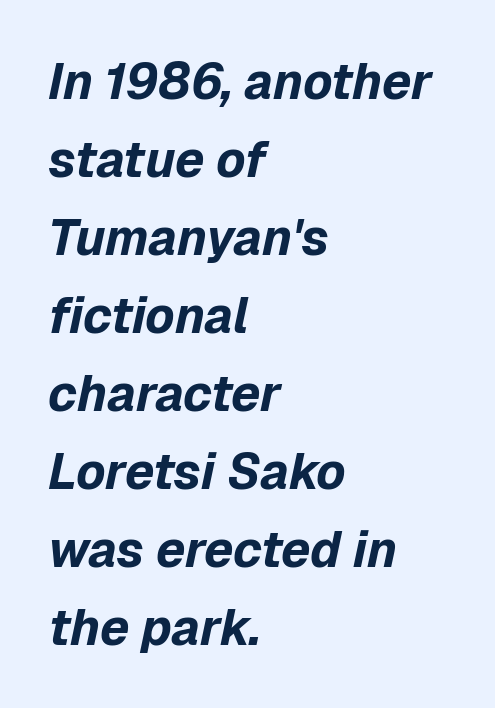
{"italic": "yes", "lean": "right", "slant_degrees": 12, "bold": "yes", "weight": "bold", "width": "normal", "stroke_contrast": "low", "x_height": "medium", "monospaced": "no", "underline": "no", "align": "left", "line_spacing": "normal", "line_spacing_ratio": 1.56, "letter_spacing": "normal", "letter_spacing_em": 0.0, "glyph_px": 50}
